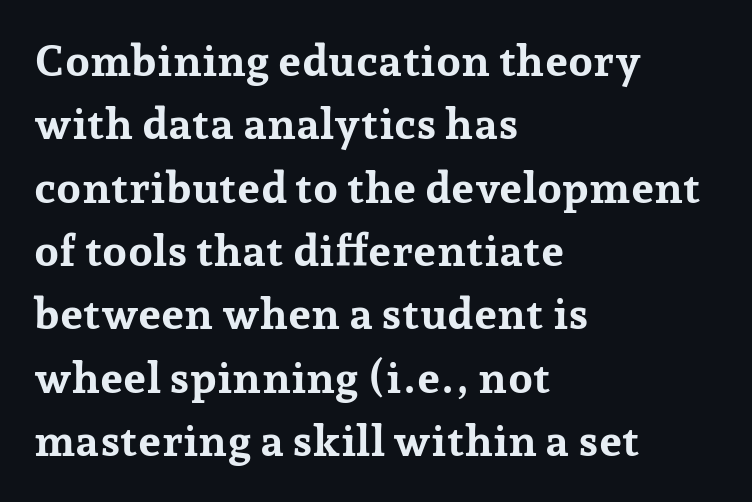
The image shows 44 px bold serif type, upright; set left-aligned, normal line spacing (1.44x), normal letter spacing, not underlined; low stroke contrast and a medium x-height.
